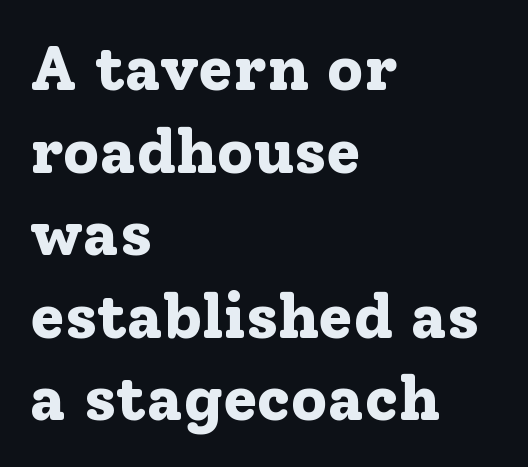
The image shows 63 px bold serif type, upright; set left-aligned, normal line spacing (1.31x), normal letter spacing, not underlined; low stroke contrast and a medium x-height.
